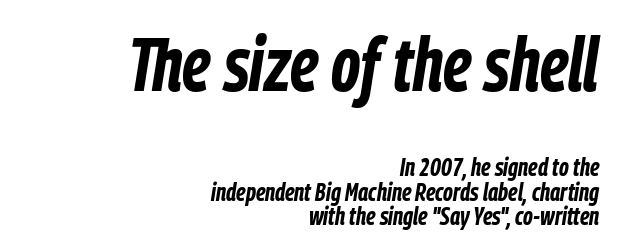
The rendering applies a slant to the glyphs. Unmarked baselines from the first word to the last. Think of a printed novel: that variable character pitch is what you see here. Plenty of ink on the page — the face is bold.
